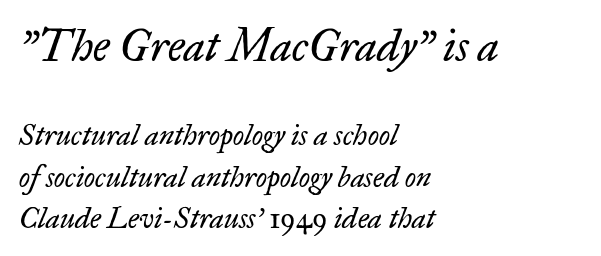
Q: Is the text bold? A: No.
Q: Is the text italic (slanted)? A: Yes, it leans right by about 17 degrees.
Q: Is the typeface a serif or a sans-serif typeface? A: Serif.
Q: Is the text underlined? A: No.
Q: How is the paragraph aligned? A: Left-aligned.
Q: Is the spacing between letters normal or unusually wide? A: Normal.
Q: Is the spacing between lines tight, normal or loose? A: Normal.
Q: Which block of text is set in a larger size, the first (top) or the second (bottom)? A: The first (top) one.
Q: Width (condensed, normal, or wide)? A: Normal.
Q: Stroke contrast? A: Low.
Q: x-height? A: Small.
Q: Monospaced? A: No.
